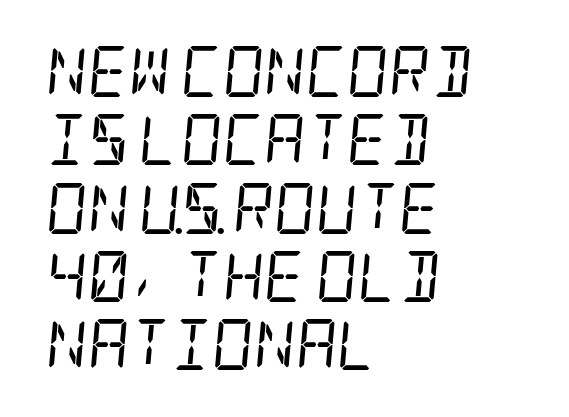
The rows are spaced the way most documents space them. Is this a sans? No — the strokes have serifs. This is oblique type, the kind used for emphasis or titles. The letterforms sit shoulder to shoulder at normal distance. A classic flush-left, rag-right setting is used for this passage.
